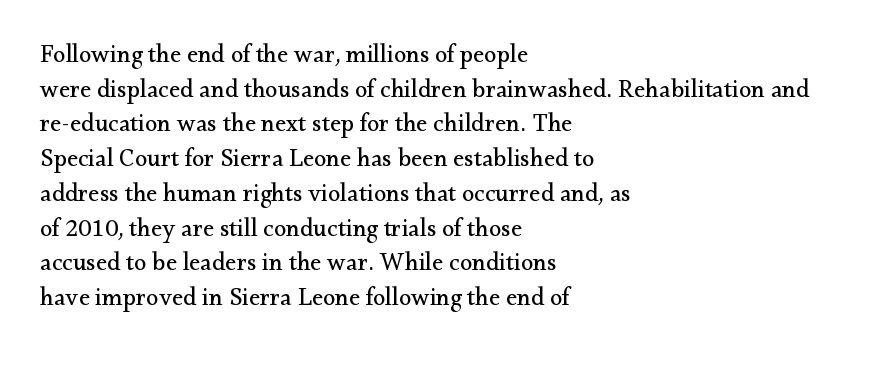
The letters stand straight up with perfectly vertical stems. The typesetter chose a ragged-right arrangement here. What's the leading like? Ordinary, nothing unusual. Nothing unusual about the tracking: characters are spaced as the font intends. Is the stroke heavy? The answer is a plain regular-or-lighter.
